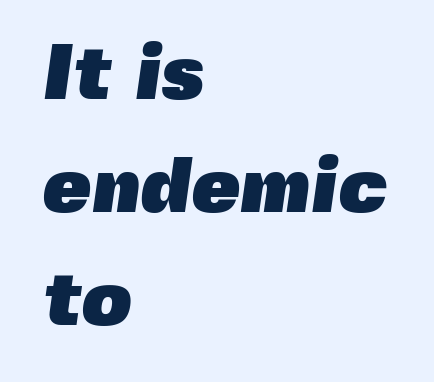
Serif or sans? Sans — the stroke terminals are bare. Honestly, the letter spacing is just normal — you wouldn't notice it. Each new line begins a customary step beneath the previous one. Heavy, bold letterforms. This sample is left-justified, so line endings fall wherever the words run out.
